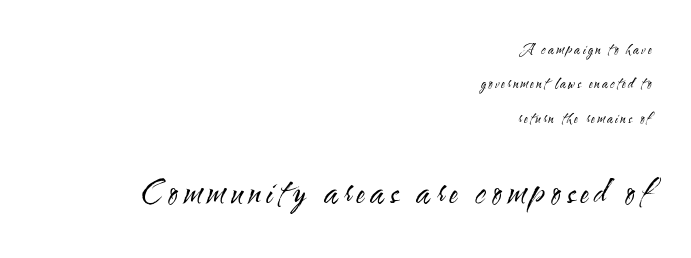
{"serif": "no", "bold": "no", "weight": "regular", "width": "condensed", "stroke_contrast": "medium", "x_height": "small", "monospaced": "no", "underline": "no", "align": "right", "line_spacing": "loose", "line_spacing_ratio": 2.46, "larger_block": "second", "size_ratio": 2.36, "glyph_px": 33}
